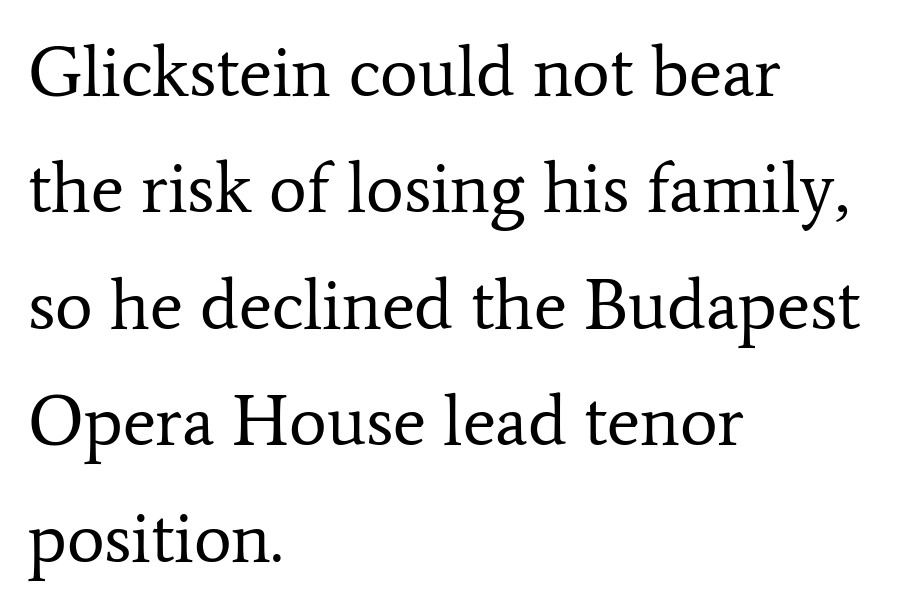
Caption: multi-line text, flush left, ragged right. Type style note: has serifs. The zone under the glyphs is completely vacant. This sample has the flowing, uneven cadence of proportional lettering.
